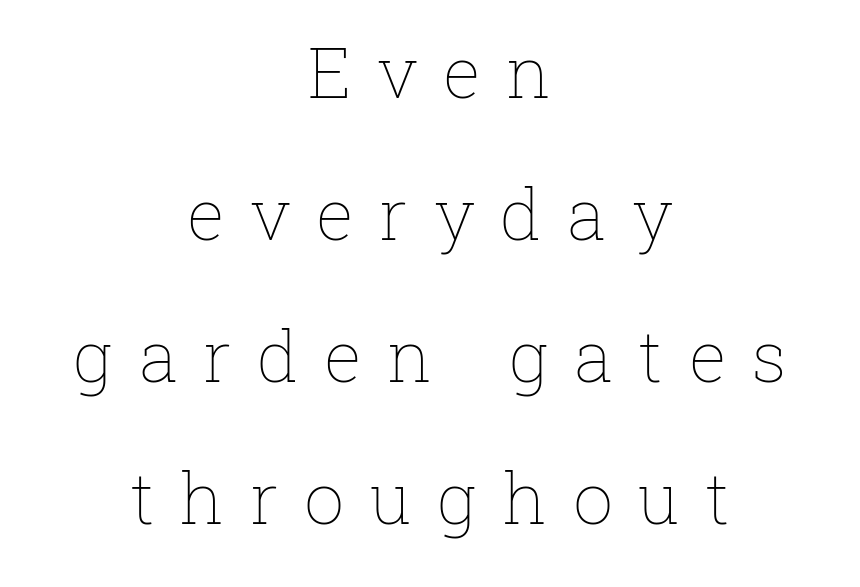
{"italic": "no", "bold": "no", "weight": "thin", "width": "normal", "stroke_contrast": "low", "x_height": "medium", "monospaced": "no", "underline": "no", "align": "center", "line_spacing": "loose", "line_spacing_ratio": 2.0, "letter_spacing": "wide", "letter_spacing_em": 0.36, "glyph_px": 71}
